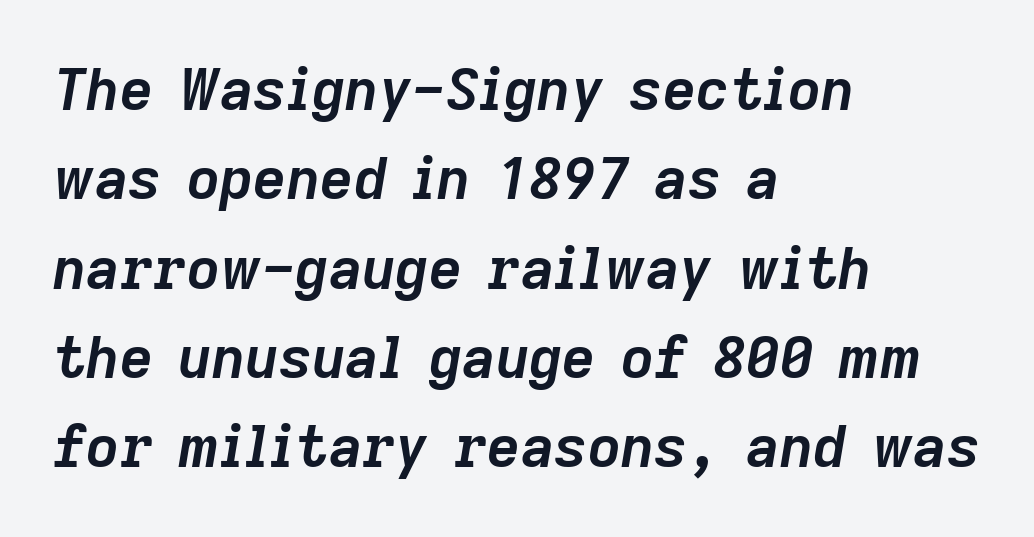
The image shows 58 px semibold type, italic (leaning right); set left-aligned, normal line spacing (1.54x), normal letter spacing, not underlined; low stroke contrast and a medium x-height.
